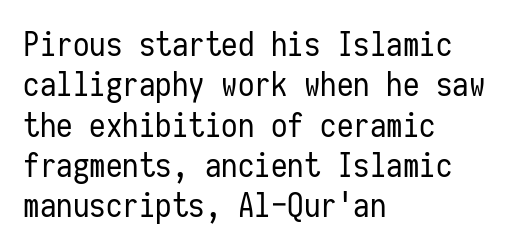
Q: Is the text bold? A: No.
Q: Is the text italic (slanted)? A: No, it is upright.
Q: Is the typeface a serif or a sans-serif typeface? A: Sans-serif.
Q: Is the text underlined? A: No.
Q: How is the paragraph aligned? A: Left-aligned.
Q: Is the spacing between letters normal or unusually wide? A: Normal.
Q: Width (condensed, normal, or wide)? A: Condensed.
Q: Stroke contrast? A: Low.
Q: x-height? A: Medium.
Q: Monospaced? A: Yes.
